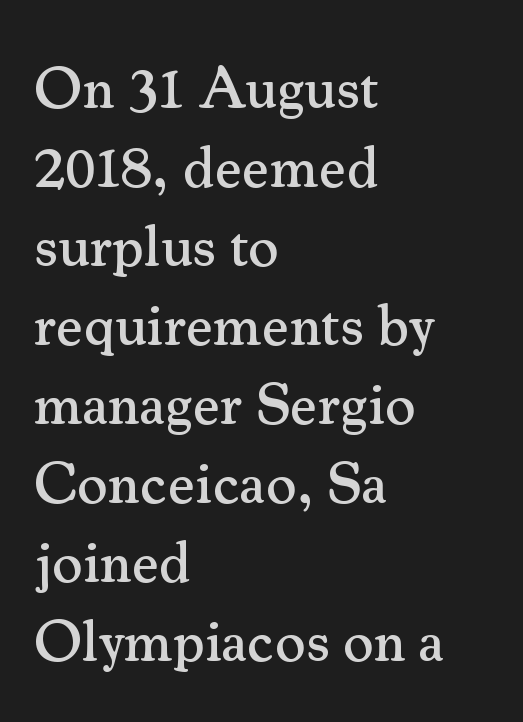
The image shows 59 px serif type, upright; set left-aligned, normal line spacing (1.34x), normal letter spacing, not underlined; medium stroke contrast and a small x-height.
